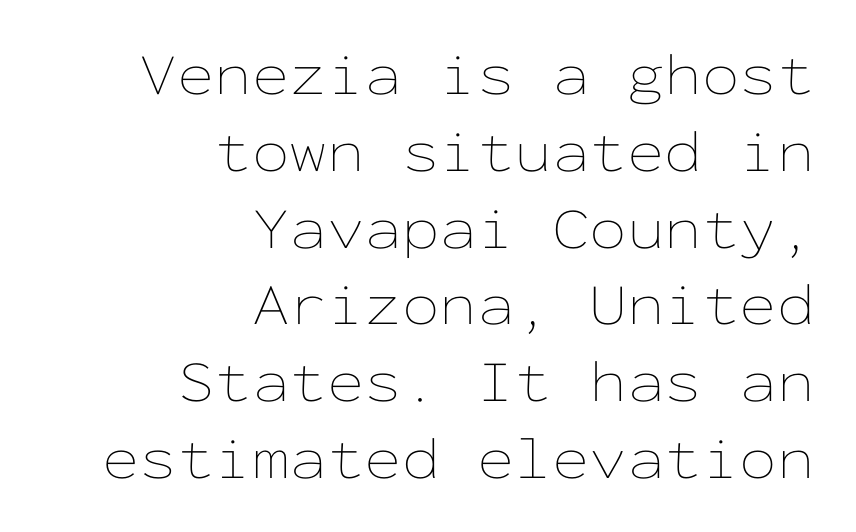
The image shows 60 px thin, wide type, upright, monospaced; set right-aligned, normal line spacing (1.28x), normal letter spacing, not underlined; low stroke contrast and a medium x-height.
